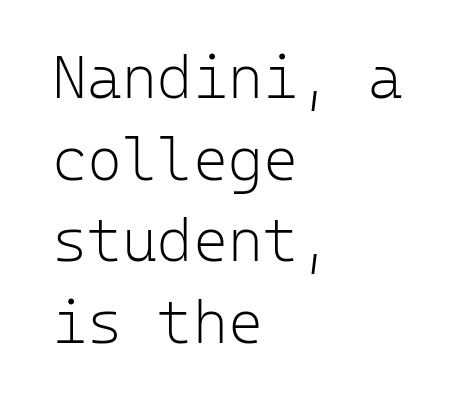
Every character here occupies the same horizontal width, giving the sample a typewriter-like rhythm. The type family on display is of the sans-serif kind. The line-height multiplier appears to be the usual default. The space beneath each line is pristine and unruled.
